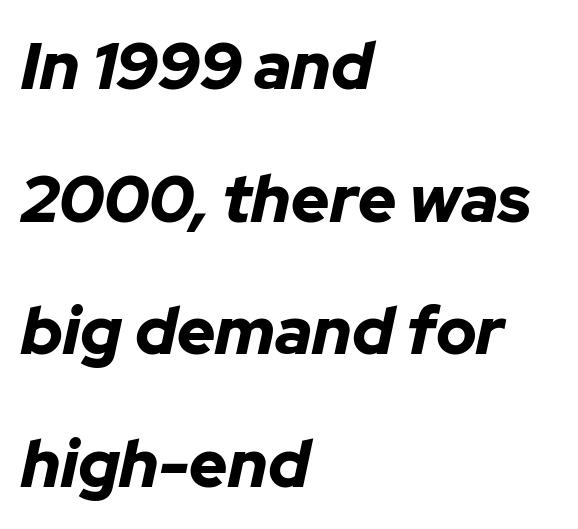
The passage shown has conventional tracking throughout. You could fit nearly another row in the gap between these rows. If you drew a ruler down the left edge, every line would touch it. Compared with ordinary roman type, these characters are visibly tilted. These lines are rendered in a variable-pitch font.
